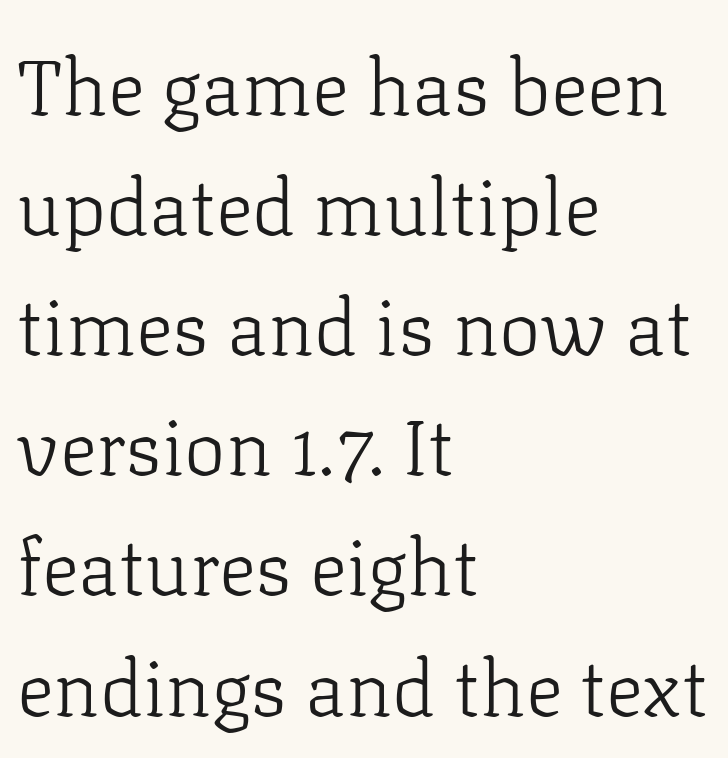
{"serif": "yes", "italic": "no", "bold": "no", "weight": "light", "width": "normal", "stroke_contrast": "low", "x_height": "medium", "monospaced": "no", "underline": "no", "align": "left", "line_spacing": "normal", "line_spacing_ratio": 1.54, "letter_spacing": "normal", "letter_spacing_em": 0.0, "glyph_px": 78}
